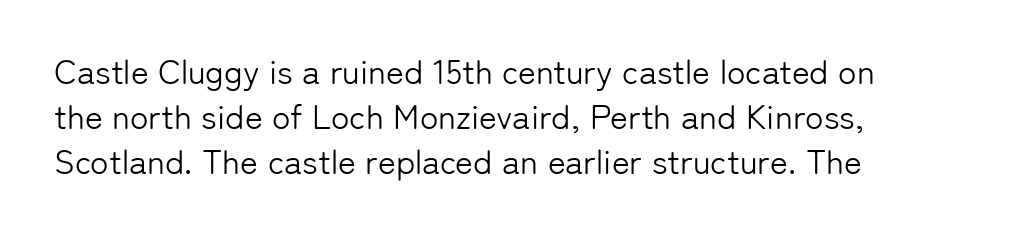
Q: Is the text bold? A: No.
Q: Is the text italic (slanted)? A: No, it is upright.
Q: Is the typeface a serif or a sans-serif typeface? A: Sans-serif.
Q: Is the text underlined? A: No.
Q: How is the paragraph aligned? A: Left-aligned.
Q: Is the spacing between letters normal or unusually wide? A: Normal.
Q: Is the spacing between lines tight, normal or loose? A: Normal.
Q: Width (condensed, normal, or wide)? A: Normal.
Q: Stroke contrast? A: Low.
Q: x-height? A: Medium.
Q: Monospaced? A: No.
